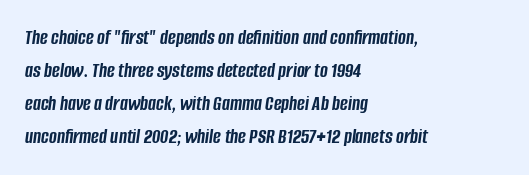
The image shows 21 px bold type, italic (leaning right); set left-aligned, normal line spacing (1.57x), normal letter spacing, not underlined.
